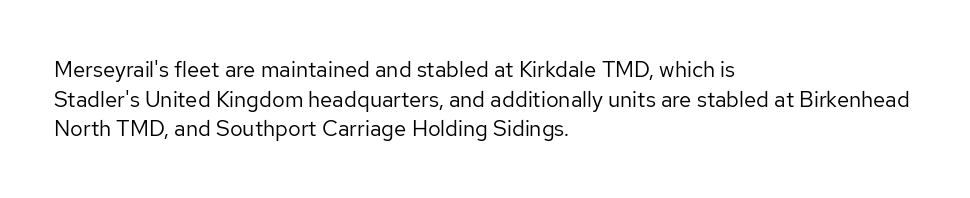
Q: Is the text bold? A: No.
Q: Is the text italic (slanted)? A: No, it is upright.
Q: Is the text underlined? A: No.
Q: How is the paragraph aligned? A: Left-aligned.
Q: Is the spacing between letters normal or unusually wide? A: Normal.
Q: Is the spacing between lines tight, normal or loose? A: Normal.
